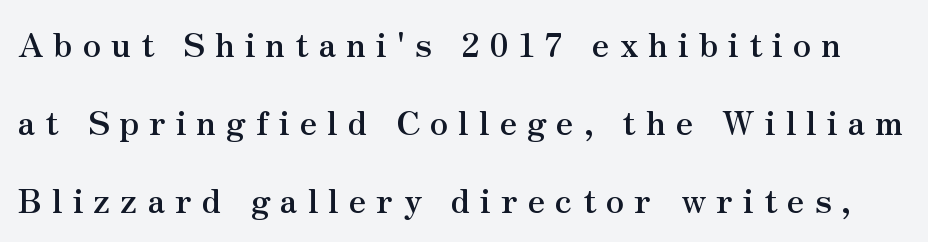
The image shows 33 px semibold serif type, upright; set loose line spacing (2.37x), unusually wide letter spacing (+0.3 em), not underlined; medium stroke contrast and a small x-height.
